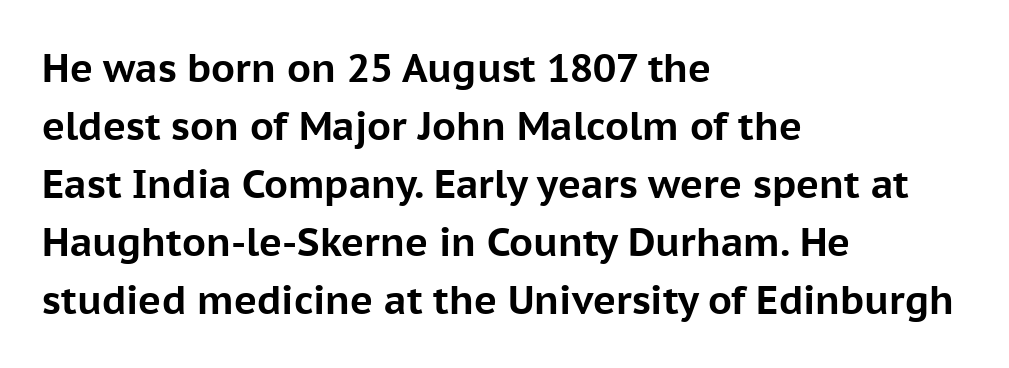
Proportional: the letters do not fall into vertical columns. As a designer I'd log this as weight 700, bold. If you drew a ruler down the left edge, every line would touch it. Observe the absence of serifs on each vertical stroke in this sample. Descenders are the only things crossing below the line.
